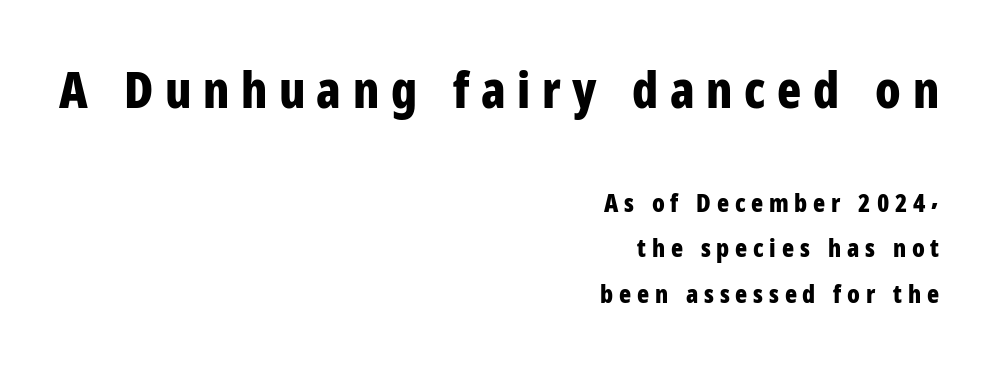
{"serif": "no", "italic": "no", "bold": "yes", "weight": "bold", "width": "condensed", "stroke_contrast": "low", "x_height": "medium", "monospaced": "no", "underline": "no", "align": "right", "line_spacing_ratio": 1.82, "letter_spacing": "wide", "letter_spacing_em": 0.23, "larger_block": "first", "size_ratio": 2.0, "glyph_px": 50}
